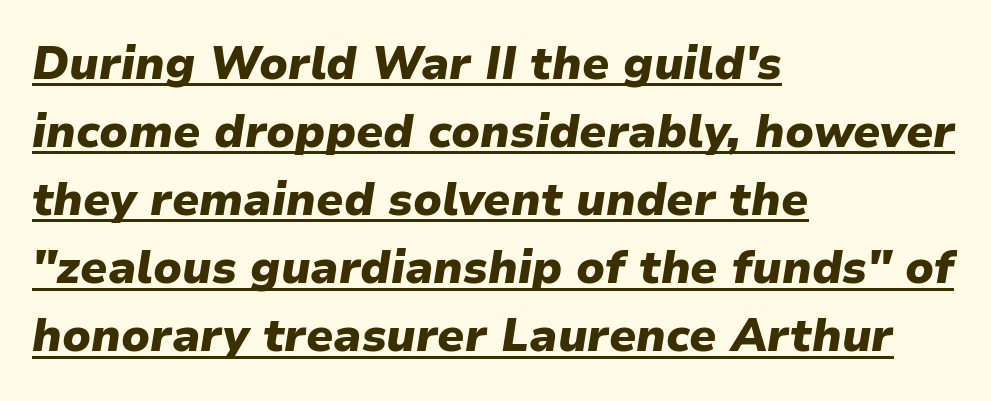
The rendering applies a slant to the glyphs. Looks like regular typesetting: each glyph gets only the width it needs. If you drew a ruler down the left edge, every line would touch it. A rule runs beneath these lines of type. The passage shown stacks its lines at a standard gap. Typographic density is high because the face is bold.
